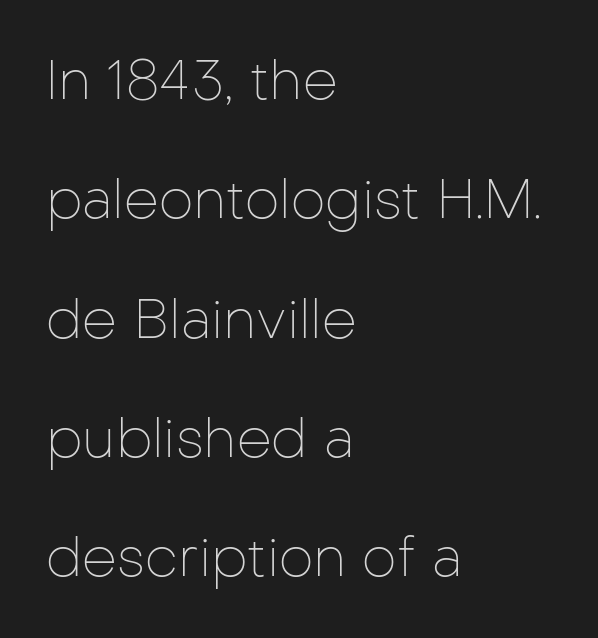
The face used here is proportionally spaced, like ordinary book or web type. This is roman type, the default non-slanted kind. Where is the straight margin? On the left. The specimen omits any rule beneath the text block's lines.
